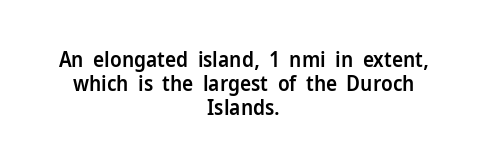
The image shows 21 px text type, upright; set centered, tight line spacing (1.15x), normal letter spacing, not underlined.
